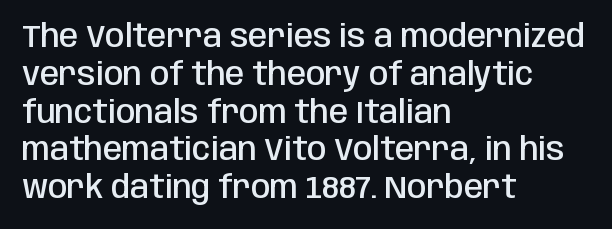
{"serif": "no", "italic": "no", "bold": "semi", "weight": "semibold", "width": "condensed", "stroke_contrast": "low", "x_height": "large", "monospaced": "no", "underline": "no", "align": "left", "line_spacing_ratio": 1.22, "letter_spacing": "normal", "letter_spacing_em": 0.0, "glyph_px": 31}
